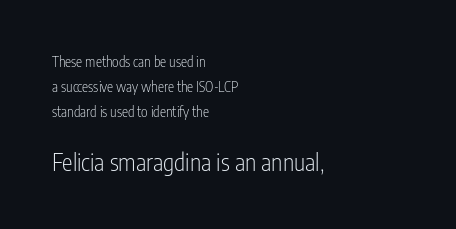
Glance below the letters and you will spot only blank space. Nothing unusual about the tracking: characters are spaced as the font intends. Look at the glyph heights: the lower group is clearly the bigger setting. The strokes carry an ordinary text weight at most.
